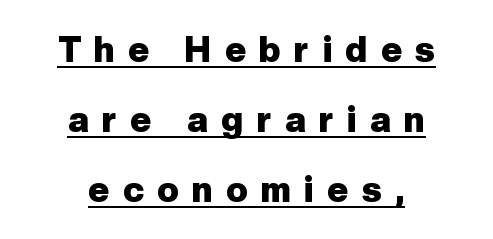
The image shows 36 px heavy sans-serif type, upright; set centered, loose line spacing (1.95x), unusually wide letter spacing (+0.37 em), underlined; low stroke contrast and a medium x-height.
